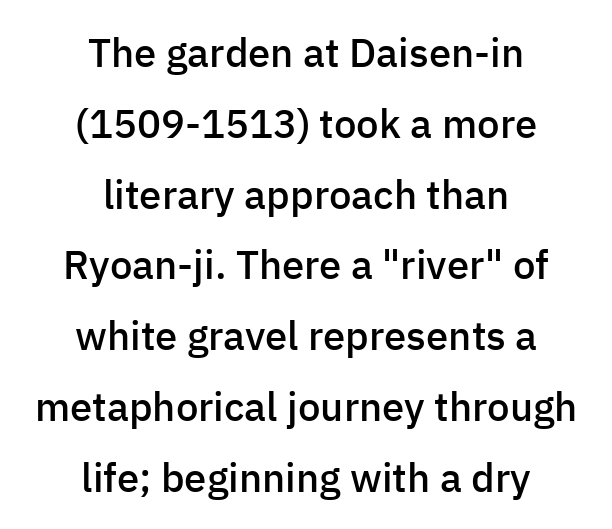
{"serif": "no", "italic": "no", "bold": "semi", "weight": "semibold", "width": "normal", "stroke_contrast": "low", "x_height": "medium", "monospaced": "no", "underline": "no", "align": "center", "line_spacing_ratio": 1.77, "letter_spacing": "normal", "letter_spacing_em": 0.0, "glyph_px": 40}
